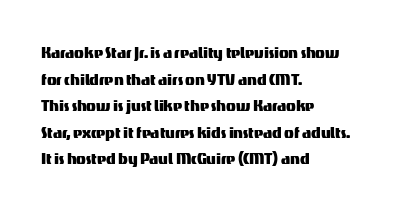
Q: Is the text italic (slanted)? A: No, it is upright.
Q: Is the text underlined? A: No.
Q: How is the paragraph aligned? A: Left-aligned.
Q: Is the spacing between letters normal or unusually wide? A: Normal.
Q: Is the spacing between lines tight, normal or loose? A: Normal.
